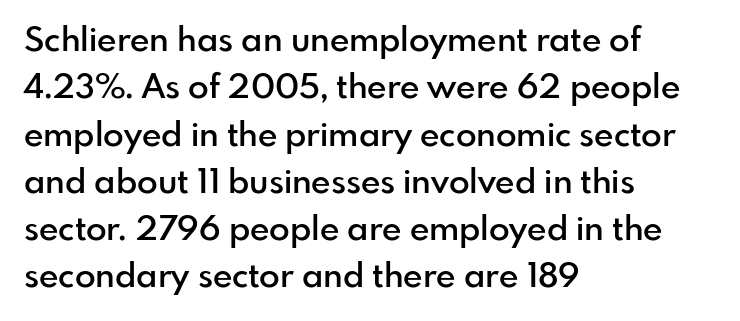
Is this a sans? Yes — the strokes have no serifs. The letters advance in unequal steps, a hallmark of proportional type. The line-height multiplier appears to be the usual default. Posture: upright roman. A student would call this left alignment; a typographer would say flush left, rag right.
